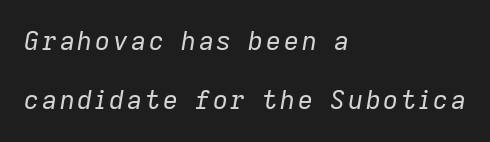
{"italic": "yes", "lean": "right", "slant_degrees": 9, "bold": "no", "underline": "no", "align": "left", "line_spacing": "loose", "line_spacing_ratio": 2.28, "glyph_px": 26}
